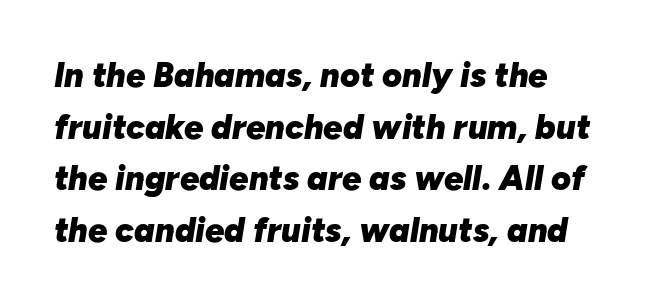
Q: Is the text bold? A: Yes.
Q: Is the text italic (slanted)? A: Yes, it leans right by about 10 degrees.
Q: Is the text underlined? A: No.
Q: How is the paragraph aligned? A: Left-aligned.
Q: Is the spacing between letters normal or unusually wide? A: Normal.
Q: Is the spacing between lines tight, normal or loose? A: Normal.
Q: Width (condensed, normal, or wide)? A: Normal.
Q: Stroke contrast? A: Low.
Q: x-height? A: Medium.
Q: Monospaced? A: No.
